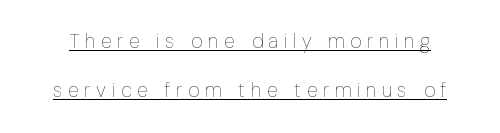
Q: Is the text bold? A: No.
Q: Is the text italic (slanted)? A: No, it is upright.
Q: Is the text underlined? A: Yes.
Q: Is the spacing between letters normal or unusually wide? A: Unusually wide.
Q: Is the spacing between lines tight, normal or loose? A: Loose.
